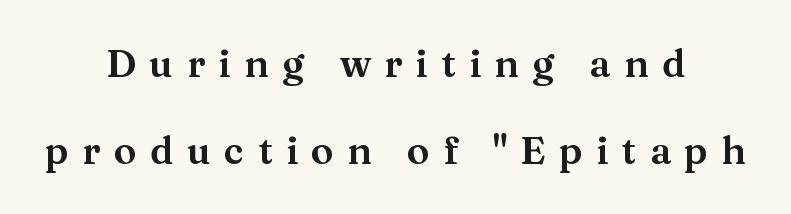
Q: Is the text italic (slanted)? A: No, it is upright.
Q: Is the typeface a serif or a sans-serif typeface? A: Serif.
Q: Is the text underlined? A: No.
Q: How is the paragraph aligned? A: Centered.
Q: Is the spacing between letters normal or unusually wide? A: Unusually wide.
Q: Is the spacing between lines tight, normal or loose? A: Loose.
Q: Width (condensed, normal, or wide)? A: Wide.
Q: Stroke contrast? A: Medium.
Q: x-height? A: Medium.
Q: Monospaced? A: No.
